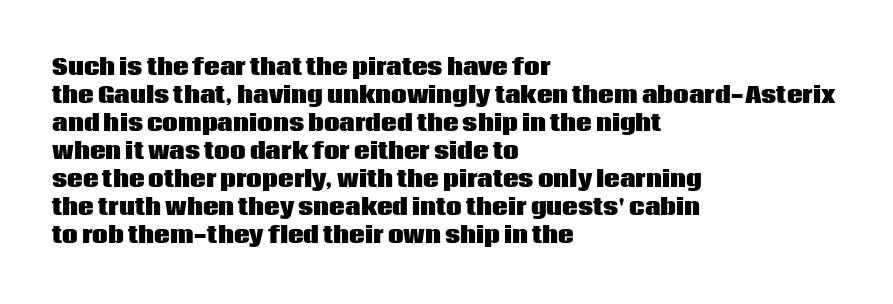
Q: Is the text bold? A: Yes.
Q: Is the text italic (slanted)? A: No, it is upright.
Q: Is the text underlined? A: No.
Q: How is the paragraph aligned? A: Left-aligned.
Q: Is the spacing between letters normal or unusually wide? A: Normal.
Q: Is the spacing between lines tight, normal or loose? A: Normal.
